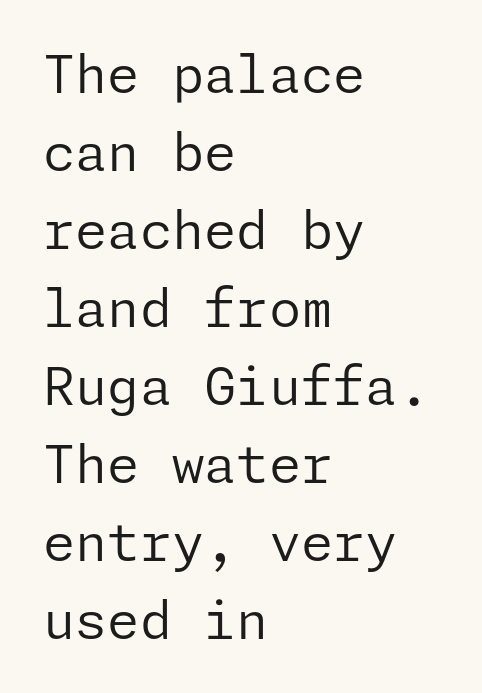
The image shows 52 px regular-weight sans-serif type, upright; set left-aligned, normal line spacing (1.5x), normal letter spacing, not underlined; low stroke contrast and a medium x-height.
